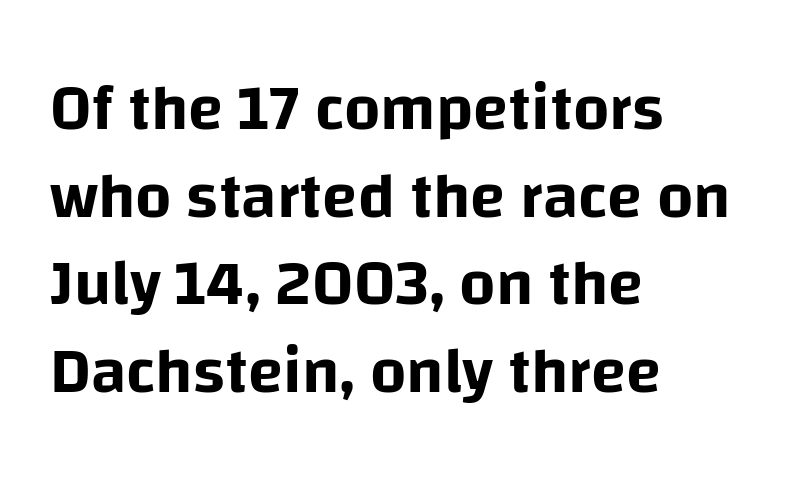
The image shows 64 px sans-serif type, upright; set left-aligned, normal line spacing (1.37x), normal letter spacing, not underlined; low stroke contrast and a large x-height.
